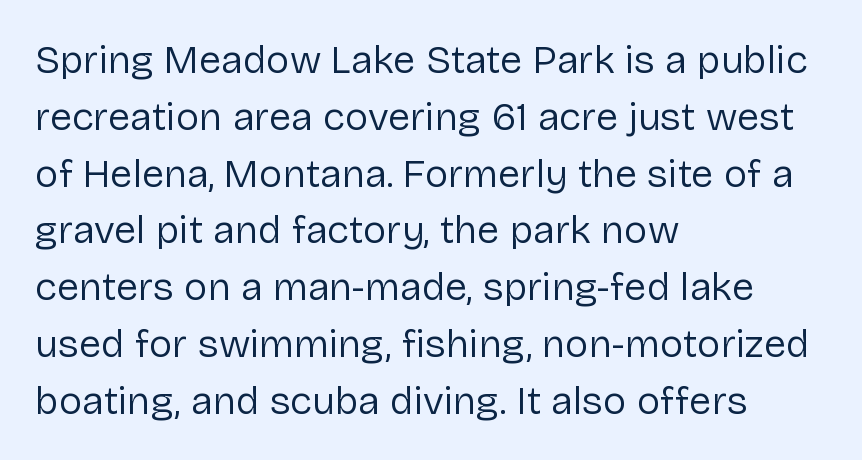
Is the type heavy? It reads as light-to-regular instead. Think of a printed novel: that variable character pitch is what you see here. This rendering employs a face without finishing strokes, i.e., a sans-serif. A roman cut, with each character standing at attention.
